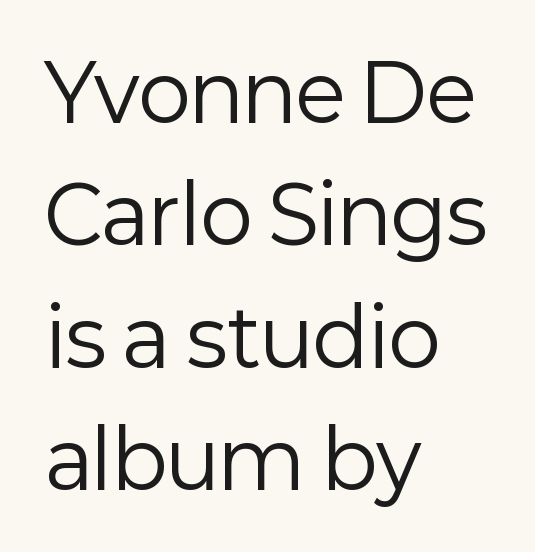
Spacing between characters is what you'd get straight out of the box. Line starts are locked; line ends wander. Is this a sans? Yes — the strokes have no serifs. Every character sits straight up, as roman type does. No heavy texture on the line: the type isn't bold.
